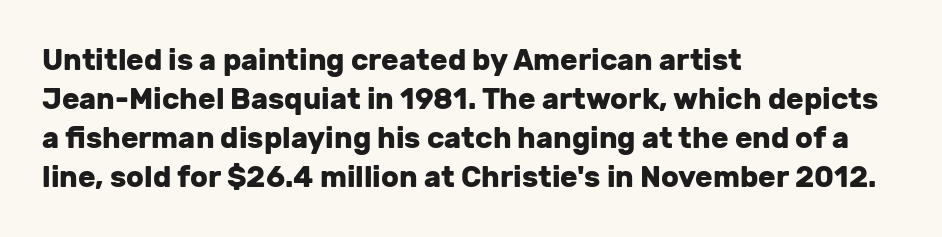
Q: Is the text bold? A: Yes.
Q: Is the text italic (slanted)? A: No, it is upright.
Q: Is the typeface a serif or a sans-serif typeface? A: Sans-serif.
Q: Is the text underlined? A: No.
Q: How is the paragraph aligned? A: Left-aligned.
Q: Is the spacing between letters normal or unusually wide? A: Normal.
Q: Is the spacing between lines tight, normal or loose? A: Normal.
Q: Width (condensed, normal, or wide)? A: Normal.
Q: Stroke contrast? A: Low.
Q: x-height? A: Medium.
Q: Monospaced? A: No.
